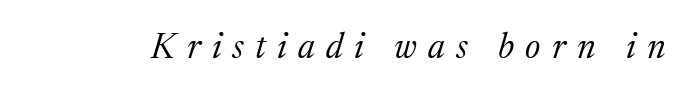
The image shows 35 px regular-weight serif type, italic (leaning right); set unusually wide letter spacing (+0.32 em), not underlined; medium stroke contrast and a medium x-height.
